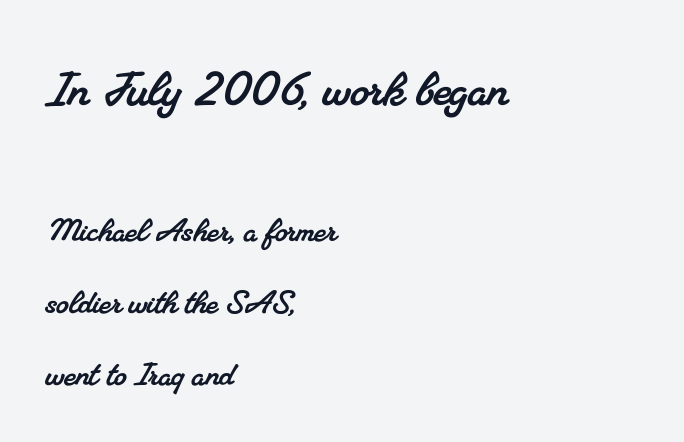
{"serif": "yes", "width": "normal", "stroke_contrast": "medium", "x_height": "small", "monospaced": "no", "underline": "no", "align": "left", "line_spacing_ratio": 1.79, "letter_spacing": "normal", "letter_spacing_em": 0.0, "larger_block": "first", "size_ratio": 1.5, "glyph_px": 60}
